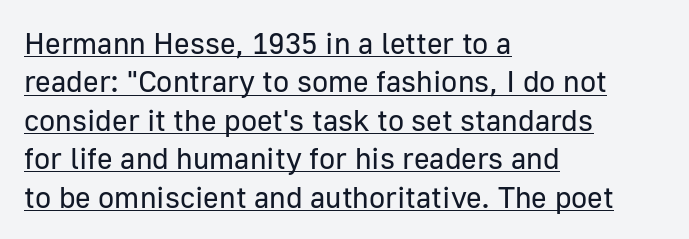
Q: Is the text bold? A: No.
Q: Is the text italic (slanted)? A: No, it is upright.
Q: Is the typeface a serif or a sans-serif typeface? A: Sans-serif.
Q: Is the text underlined? A: Yes.
Q: How is the paragraph aligned? A: Left-aligned.
Q: Is the spacing between letters normal or unusually wide? A: Normal.
Q: Is the spacing between lines tight, normal or loose? A: Normal.
Q: Width (condensed, normal, or wide)? A: Normal.
Q: Stroke contrast? A: Low.
Q: x-height? A: Medium.
Q: Monospaced? A: No.
